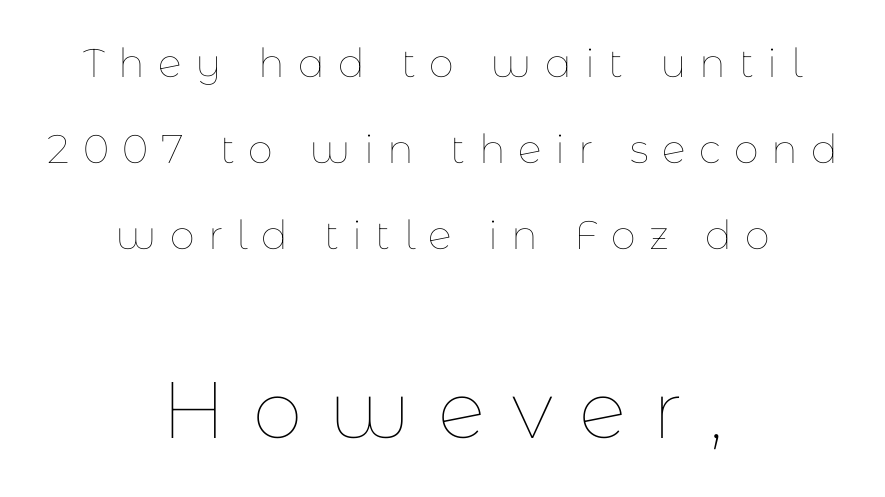
The image shows 80 px thin type, upright; set centered, loose line spacing (2.15x), unusually wide letter spacing (+0.33 em), not underlined; the second (bottom) block is 2.0x larger; low stroke contrast and a medium x-height.
